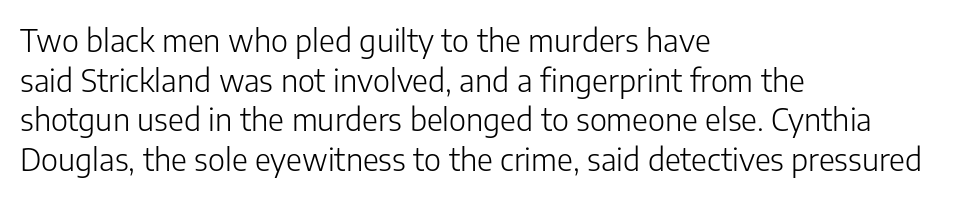
{"serif": "no", "italic": "no", "bold": "no", "weight": "light", "width": "normal", "stroke_contrast": "low", "x_height": "medium", "monospaced": "no", "underline": "no", "align": "left", "line_spacing": "normal", "line_spacing_ratio": 1.28, "letter_spacing": "normal", "letter_spacing_em": 0.0, "glyph_px": 31}
